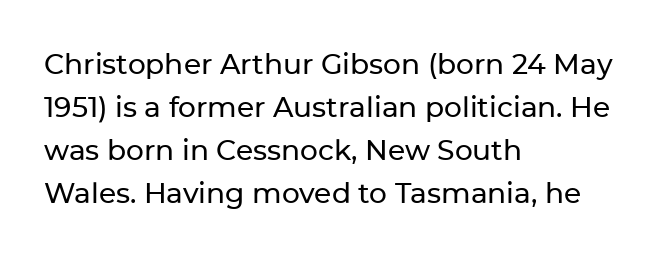
The image shows 28 px sans-serif type, upright; set left-aligned, normal line spacing (1.54x), normal letter spacing, not underlined; low stroke contrast and a medium x-height.
